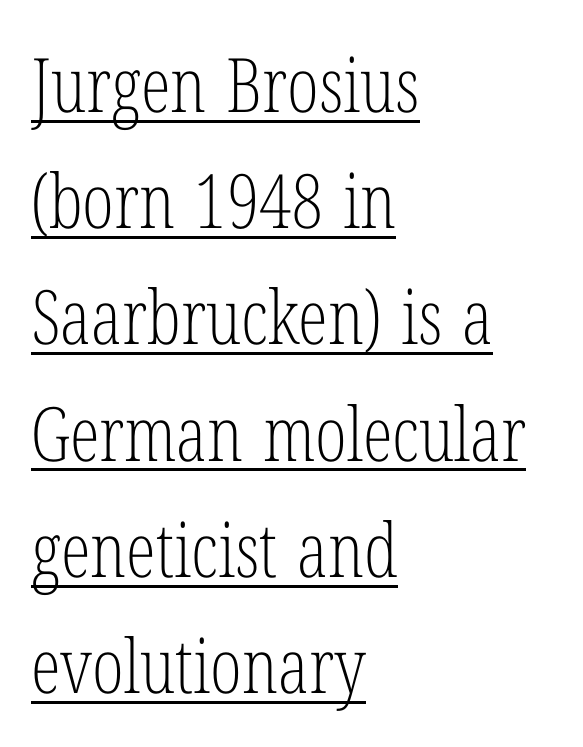
A typesetter would call this proportional, since set widths differ per character. Rendered with straight, roman letterforms. Observe the ordinary spacing: letters are neighbours, not strangers. The face used here is seriffed, in the tradition of book romans. Unbolded letterforms with no extra heft. Normally led — the rows are evenly, conventionally spaced.
